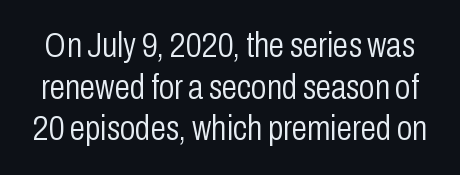
{"serif": "no", "italic": "no", "bold": "no", "weight": "light", "width": "condensed", "stroke_contrast": "low", "x_height": "medium", "monospaced": "no", "underline": "no", "line_spacing_ratio": 1.19, "letter_spacing": "normal", "letter_spacing_em": 0.0, "glyph_px": 35}
